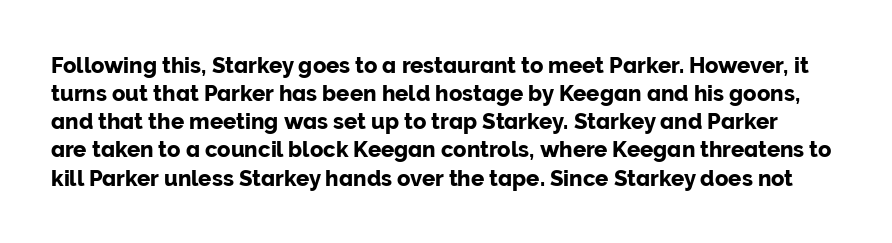
Q: Is the text italic (slanted)? A: No, it is upright.
Q: Is the text underlined? A: No.
Q: Is the spacing between letters normal or unusually wide? A: Normal.
Q: Is the spacing between lines tight, normal or loose? A: Normal.
